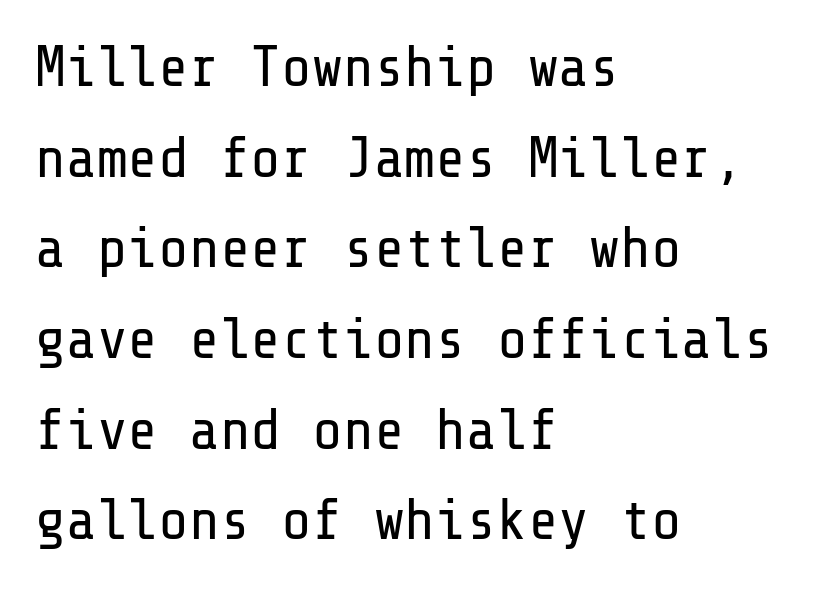
{"serif": "no", "italic": "no", "bold": "no", "weight": "regular", "width": "normal", "stroke_contrast": "low", "x_height": "medium", "underline": "no", "align": "left", "line_spacing": "normal", "line_spacing_ratio": 1.59, "letter_spacing": "normal", "letter_spacing_em": 0.0, "glyph_px": 57}
